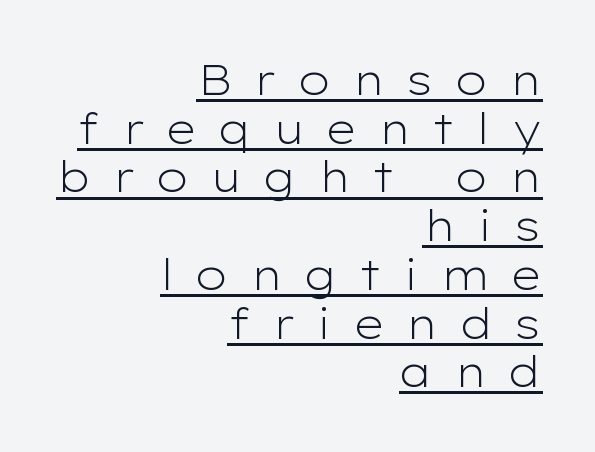
{"serif": "no", "italic": "no", "bold": "no", "weight": "light", "width": "wide", "stroke_contrast": "low", "x_height": "medium", "monospaced": "no", "underline": "yes", "align": "right", "line_spacing_ratio": 1.16, "letter_spacing": "wide", "letter_spacing_em": 0.5, "glyph_px": 42}
